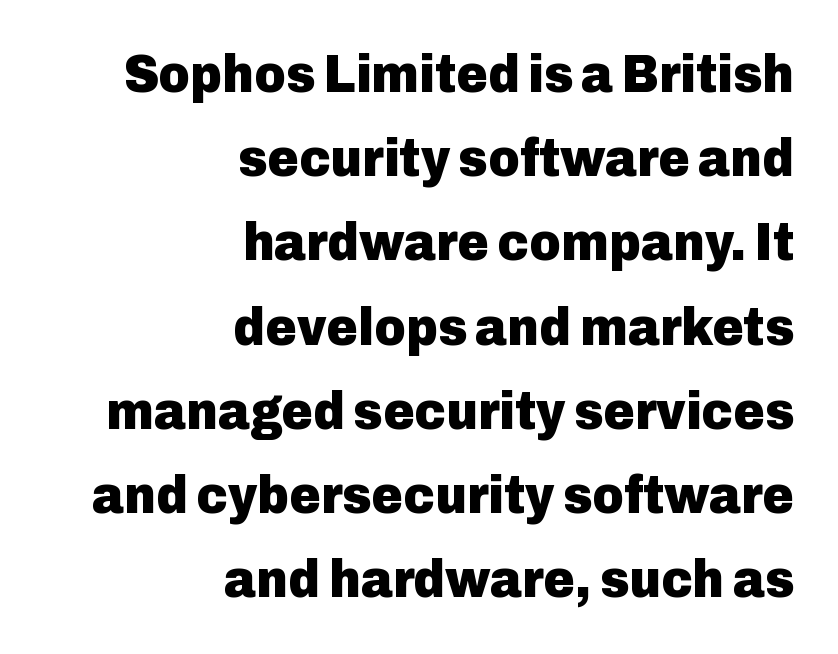
The characters display no serif detailing; their extremities are plain. Is the block centered? No — it sits flush against the right margin. The strokes are fattened all the way to bold. Rule under the text: the space is simply empty. Notice how descenders clear the ascenders below comfortably — that's standard leading.
